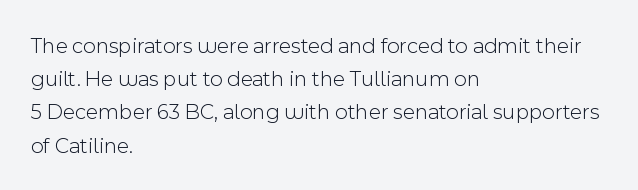
Q: Is the text bold? A: No.
Q: Is the text italic (slanted)? A: No, it is upright.
Q: Is the text underlined? A: No.
Q: How is the paragraph aligned? A: Left-aligned.
Q: Is the spacing between letters normal or unusually wide? A: Normal.
Q: Is the spacing between lines tight, normal or loose? A: Normal.
